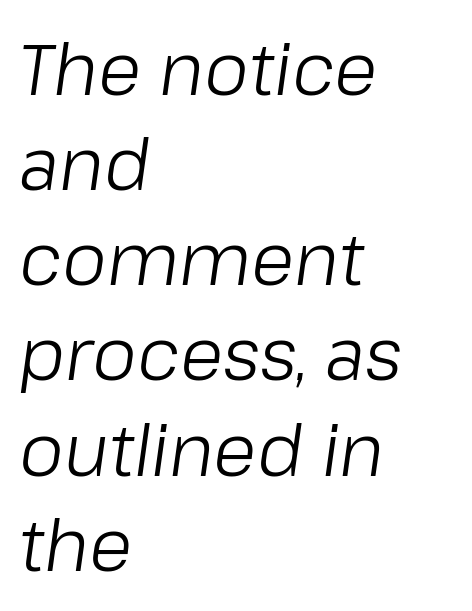
{"italic": "yes", "lean": "right", "slant_degrees": 8, "bold": "no", "weight": "light", "width": "normal", "stroke_contrast": "low", "x_height": "medium", "monospaced": "no", "underline": "no", "align": "left", "line_spacing": "normal", "line_spacing_ratio": 1.34, "letter_spacing": "normal", "letter_spacing_em": 0.0, "glyph_px": 71}
